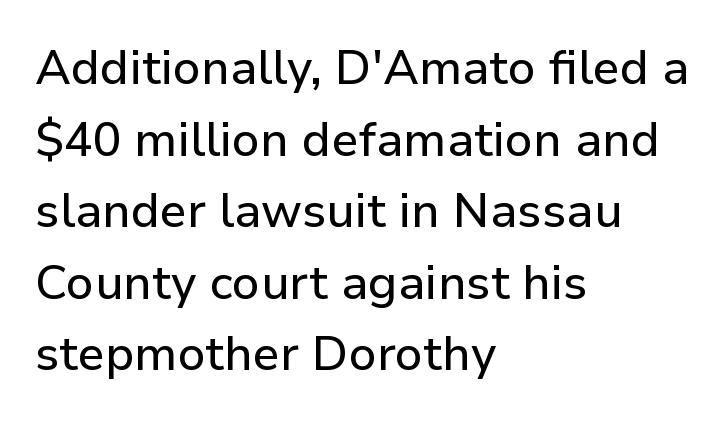
Plain, unruled lines of type. Vertically, the passage feels balanced, rows spaced as you'd expect. Alignment: flush left. Type style note: lacks serifs.
